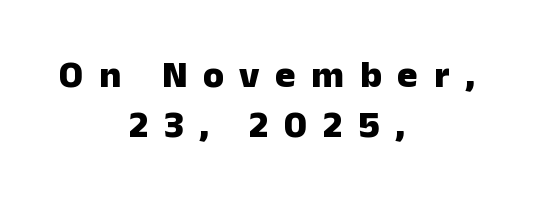
{"serif": "no", "italic": "no", "bold": "yes", "weight": "heavy", "width": "normal", "stroke_contrast": "low", "x_height": "medium", "monospaced": "no", "underline": "no", "align": "center", "line_spacing": "normal", "line_spacing_ratio": 1.31, "letter_spacing": "wide", "letter_spacing_em": 0.41, "glyph_px": 38}
